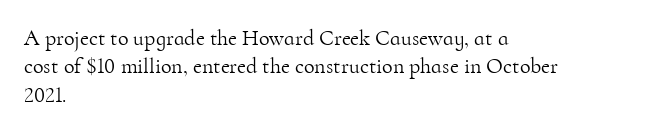
Rule under the text: the space is simply empty. Honestly, the letter spacing is just normal — you wouldn't notice it. The font's upright variant was chosen for this text. The strokes are not fattened; the text isn't bold. Layout note: lines flush left. The designer left line spacing at the default.
